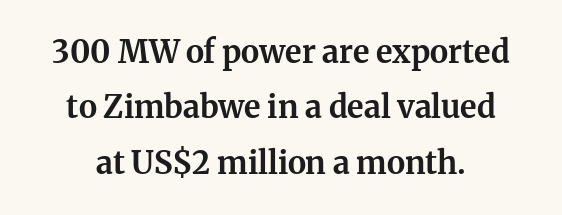
Q: Is the text bold? A: Yes.
Q: Is the text italic (slanted)? A: No, it is upright.
Q: Is the typeface a serif or a sans-serif typeface? A: Serif.
Q: Is the text underlined? A: No.
Q: Is the spacing between letters normal or unusually wide? A: Normal.
Q: Width (condensed, normal, or wide)? A: Normal.
Q: Stroke contrast? A: Medium.
Q: x-height? A: Medium.
Q: Monospaced? A: No.
